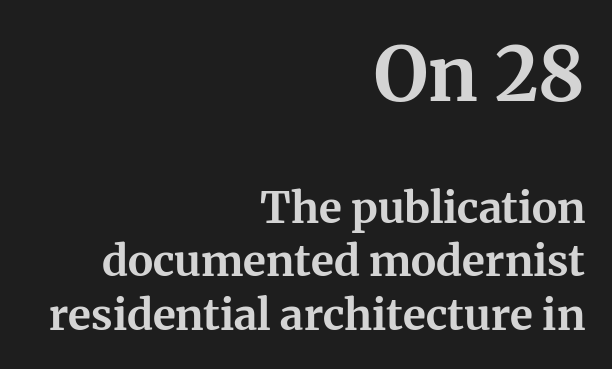
Q: Is the text bold? A: Yes.
Q: Is the text italic (slanted)? A: No, it is upright.
Q: Is the typeface a serif or a sans-serif typeface? A: Serif.
Q: Is the text underlined? A: No.
Q: How is the paragraph aligned? A: Right-aligned.
Q: Is the spacing between letters normal or unusually wide? A: Normal.
Q: Which block of text is set in a larger size, the first (top) or the second (bottom)? A: The first (top) one.
Q: Width (condensed, normal, or wide)? A: Normal.
Q: Stroke contrast? A: Medium.
Q: x-height? A: Medium.
Q: Monospaced? A: No.
